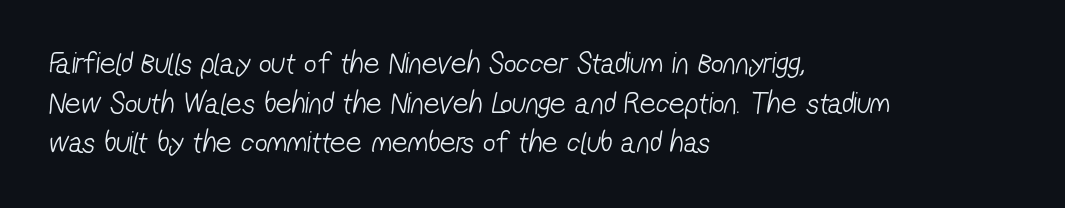
Think of a printed novel: that variable character pitch is what you see here. Is the type heavy? It reads as light-to-regular instead. The baseline area is clear. The designer went with a sans here, leaving each stem footless. A typesetter would call this zero additional tracking. The lines in this sample share a left origin and differ only in where they stop.
